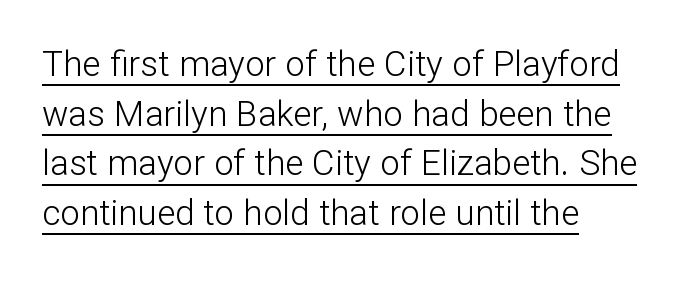
If you measured baseline to baseline, you'd find a middling distance. These lines stack with their left ends in a neat column. What stands out about the letter spacing? Nothing — it is the standard amount. Does the lettering tilt? It doesn't — this is upright.
